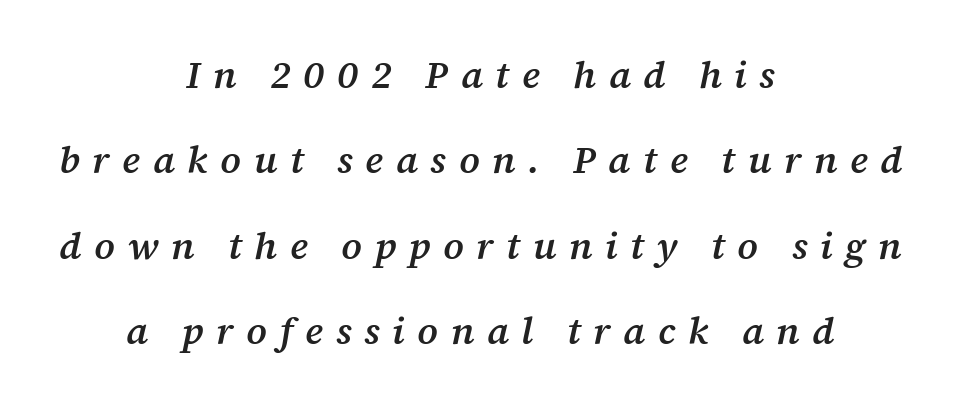
{"serif": "yes", "italic": "yes", "lean": "right", "slant_degrees": 12, "bold": "semi", "weight": "semibold", "width": "normal", "stroke_contrast": "medium", "x_height": "medium", "monospaced": "no", "underline": "no", "align": "center", "line_spacing": "loose", "line_spacing_ratio": 2.25, "letter_spacing": "wide", "letter_spacing_em": 0.33, "glyph_px": 38}
